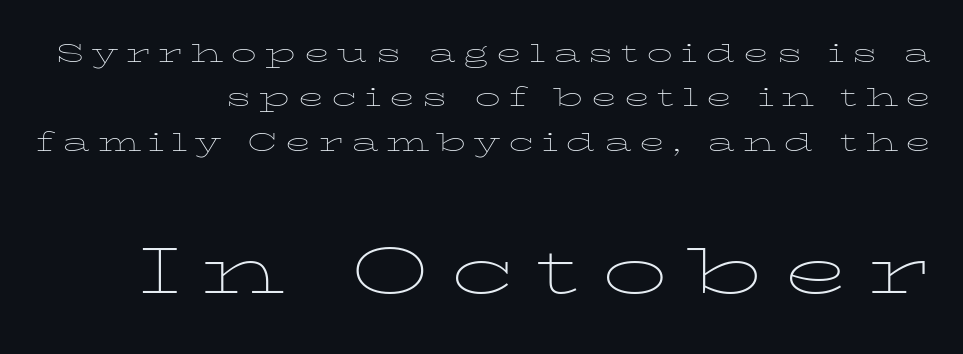
{"serif": "yes", "italic": "no", "bold": "no", "weight": "thin", "width": "wide", "stroke_contrast": "low", "x_height": "medium", "monospaced": "no", "underline": "no", "align": "right", "line_spacing_ratio": 1.71, "letter_spacing": "wide", "letter_spacing_em": 0.29, "larger_block": "second", "size_ratio": 2.54, "glyph_px": 66}
